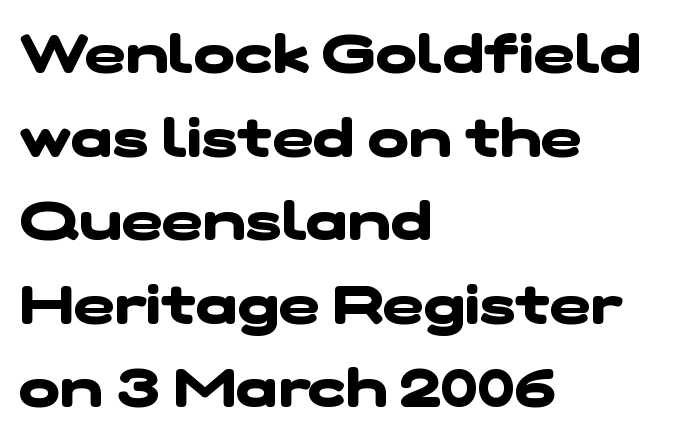
The rag falls on the right side of this text block. The words here are not underlined. The horizontal fit of the characters is conventional and even. The leading is moderate, giving the passage an even texture.
